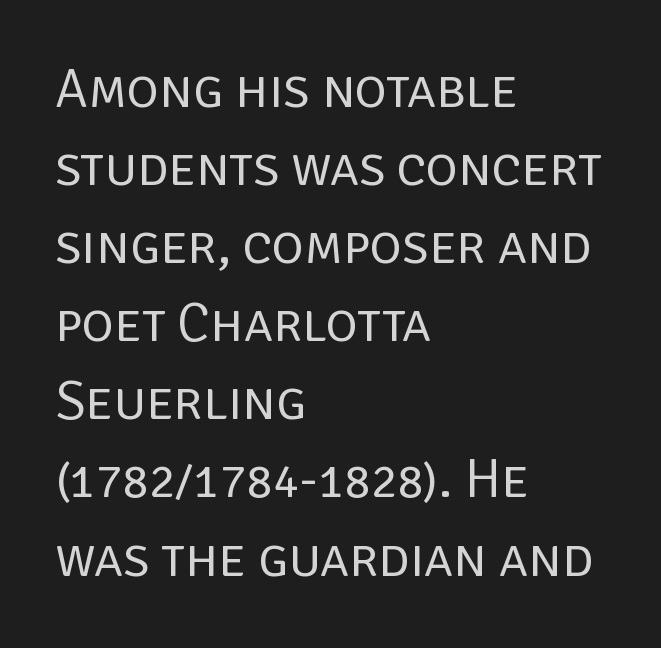
Letters have the restrained weight of plain body copy at most. Note the varied advance widths — an 'i' is clearly narrower than an 'm'. Observe the ordinary spacing: letters are neighbours, not strangers. Short and long lines alike share a common starting point at left. Unmarked baselines from the first word to the last. The typeface chosen for these lines omits serifs.
